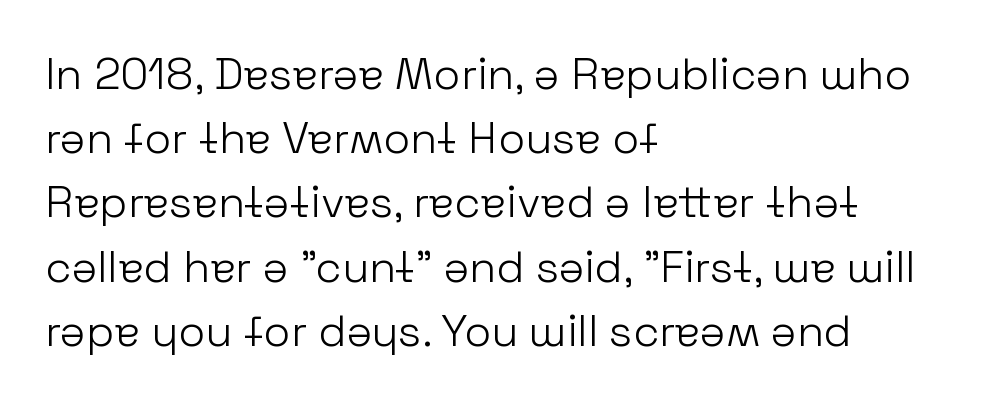
{"serif": "no", "italic": "no", "bold": "no", "weight": "light", "width": "normal", "stroke_contrast": "low", "x_height": "medium", "monospaced": "no", "underline": "no", "align": "left", "line_spacing": "normal", "line_spacing_ratio": 1.46, "letter_spacing": "normal", "letter_spacing_em": 0.0, "glyph_px": 44}
